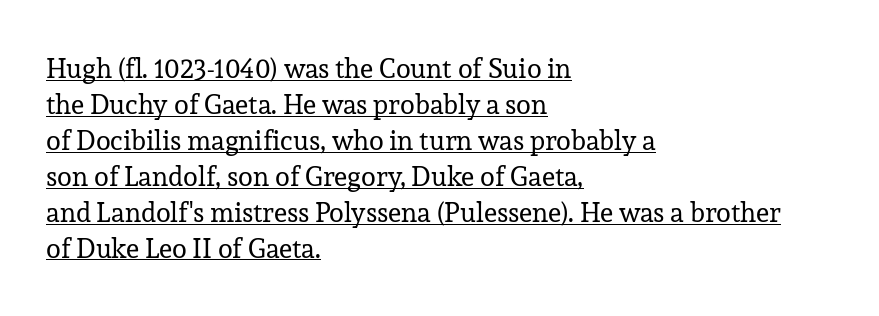
Q: Is the text bold? A: No.
Q: Is the text italic (slanted)? A: No, it is upright.
Q: Is the text underlined? A: Yes.
Q: How is the paragraph aligned? A: Left-aligned.
Q: Is the spacing between letters normal or unusually wide? A: Normal.
Q: Is the spacing between lines tight, normal or loose? A: Normal.
